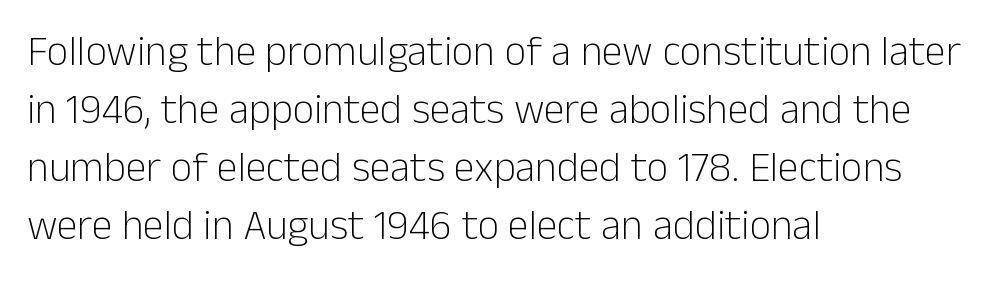
{"serif": "no", "italic": "no", "bold": "no", "weight": "light", "width": "normal", "stroke_contrast": "low", "x_height": "medium", "monospaced": "no", "underline": "no", "align": "left", "line_spacing": "normal", "line_spacing_ratio": 1.38, "letter_spacing": "normal", "letter_spacing_em": 0.0, "glyph_px": 42}
